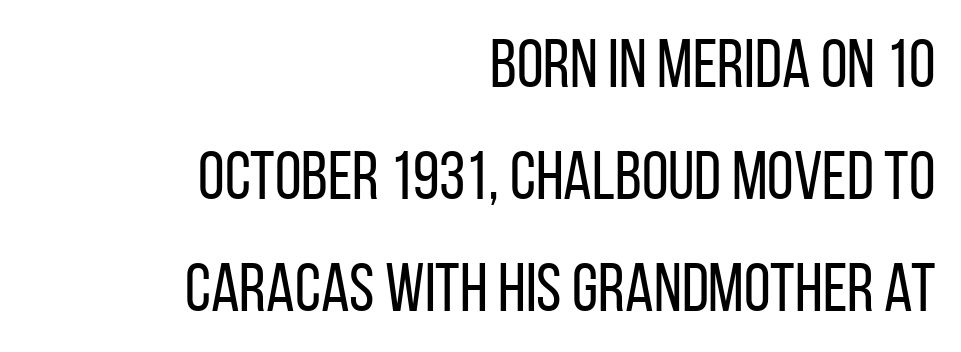
{"serif": "no", "italic": "no", "bold": "no", "weight": "regular", "width": "condensed", "stroke_contrast": "low", "x_height": "large", "monospaced": "no", "underline": "no", "align": "right", "line_spacing": "normal", "line_spacing_ratio": 1.65, "letter_spacing": "normal", "letter_spacing_em": 0.0, "glyph_px": 68}
